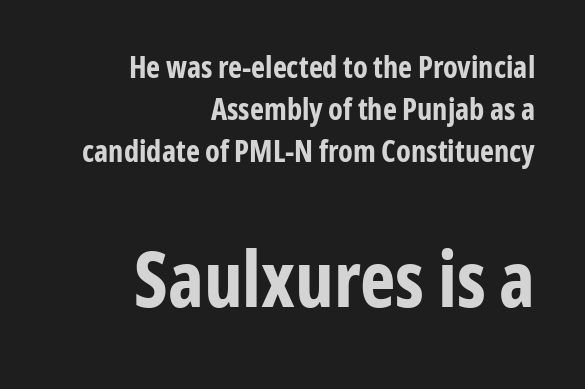
The image shows 76 px bold, condensed sans-serif type, upright; set right-aligned, normal line spacing (1.4x), normal letter spacing, not underlined; the second (bottom) block is 2.53x larger; low stroke contrast and a medium x-height.
